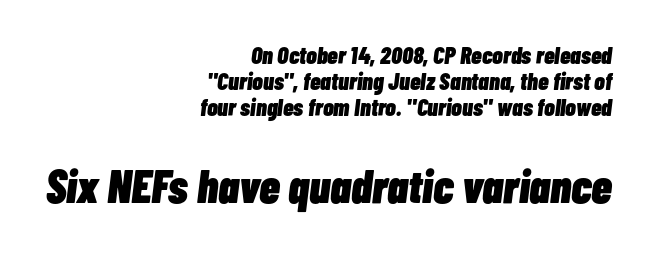
The image shows 47 px heavy, condensed type, italic (leaning right); set right-aligned, tight line spacing (1.09x), normal letter spacing, not underlined; the second (bottom) block is 1.96x larger; low stroke contrast and a medium x-height.
